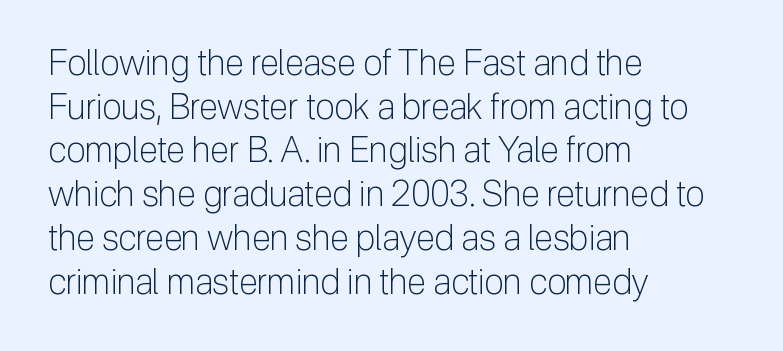
{"serif": "no", "italic": "no", "bold": "no", "weight": "light", "width": "normal", "stroke_contrast": "low", "x_height": "medium", "monospaced": "no", "underline": "no", "align": "left", "line_spacing": "normal", "line_spacing_ratio": 1.25, "letter_spacing": "normal", "letter_spacing_em": 0.0, "glyph_px": 35}
